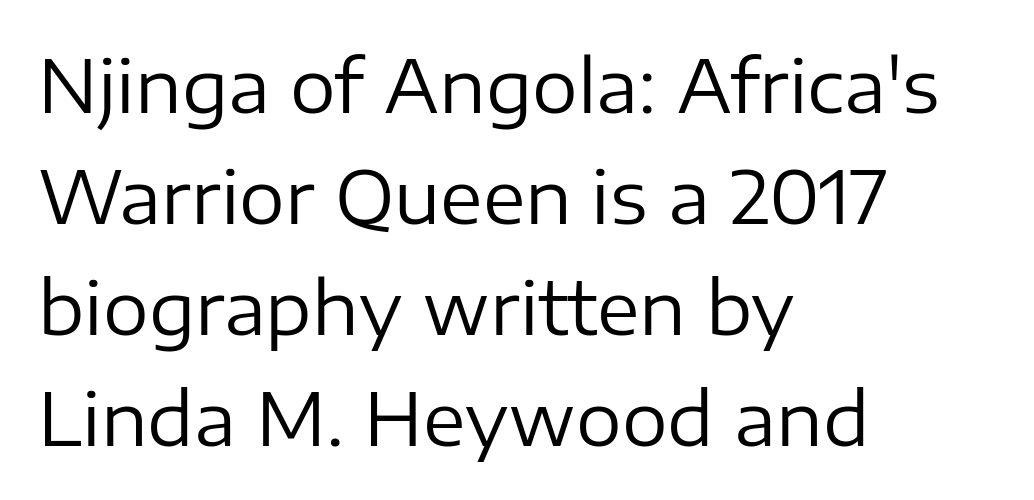
Q: Is the text bold? A: No.
Q: Is the text italic (slanted)? A: No, it is upright.
Q: Is the typeface a serif or a sans-serif typeface? A: Sans-serif.
Q: Is the text underlined? A: No.
Q: How is the paragraph aligned? A: Left-aligned.
Q: Is the spacing between letters normal or unusually wide? A: Normal.
Q: Is the spacing between lines tight, normal or loose? A: Normal.
Q: Width (condensed, normal, or wide)? A: Normal.
Q: Stroke contrast? A: Low.
Q: x-height? A: Medium.
Q: Monospaced? A: No.
